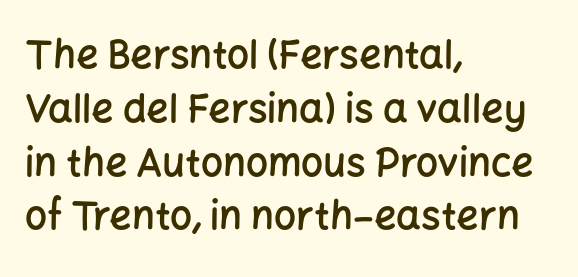
{"serif": "no", "italic": "no", "bold": "semi", "weight": "semibold", "width": "normal", "stroke_contrast": "low", "x_height": "medium", "monospaced": "no", "underline": "no", "align": "left", "line_spacing": "normal", "line_spacing_ratio": 1.38, "letter_spacing": "normal", "letter_spacing_em": 0.0, "glyph_px": 39}
